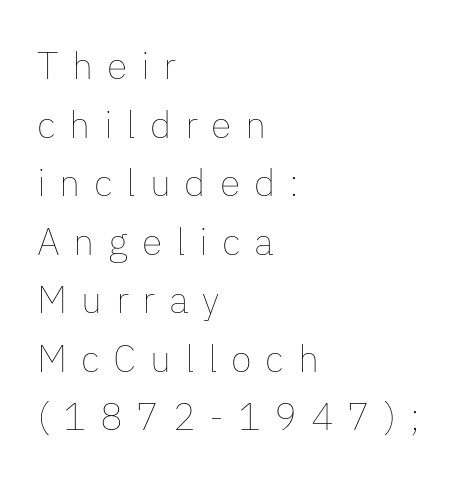
{"italic": "no", "bold": "no", "weight": "thin", "width": "normal", "stroke_contrast": "low", "x_height": "medium", "monospaced": "no", "underline": "no", "align": "left", "line_spacing": "normal", "line_spacing_ratio": 1.54, "letter_spacing": "wide", "letter_spacing_em": 0.36, "glyph_px": 38}
